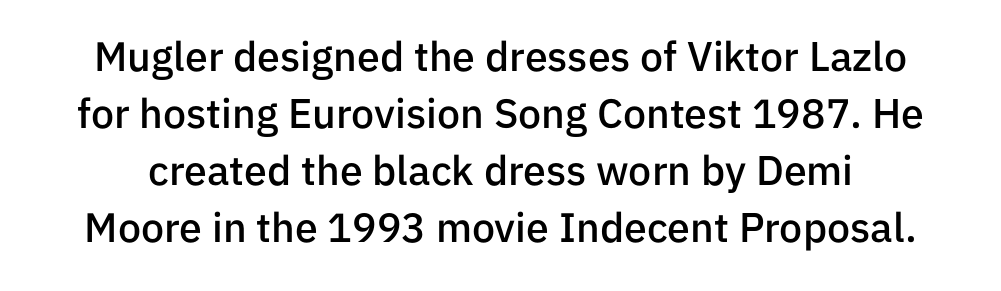
Each letter keeps its own natural width here, so spacing adapts to shape. Nope, not italic — everything's standing straight. Type style note: lacks serifs. The area under the type is left untouched. Observe the ordinary spacing: letters are neighbours, not strangers. Normally led — the rows are evenly, conventionally spaced.
